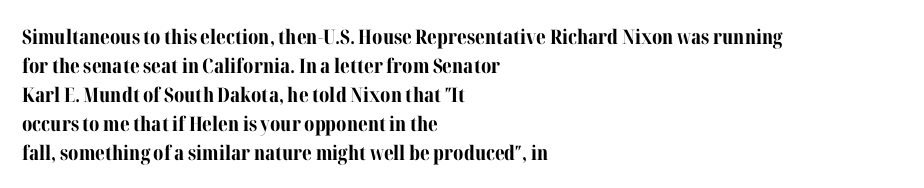
{"italic": "no", "bold": "yes", "underline": "no", "align": "left", "line_spacing": "normal", "line_spacing_ratio": 1.45, "letter_spacing": "normal", "letter_spacing_em": 0.0, "glyph_px": 20}
